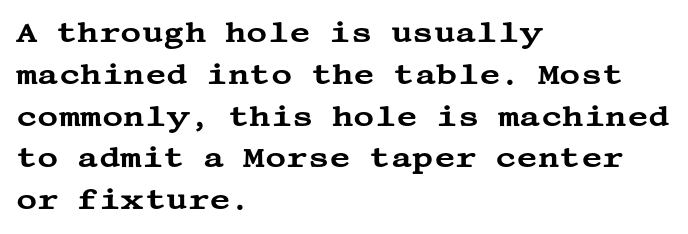
The lines are quadded left. Spacing between characters is what you'd get straight out of the box. Little horizontal feet cap the strokes, marking this as serif type. Ordinary non-slanted type is in use.
